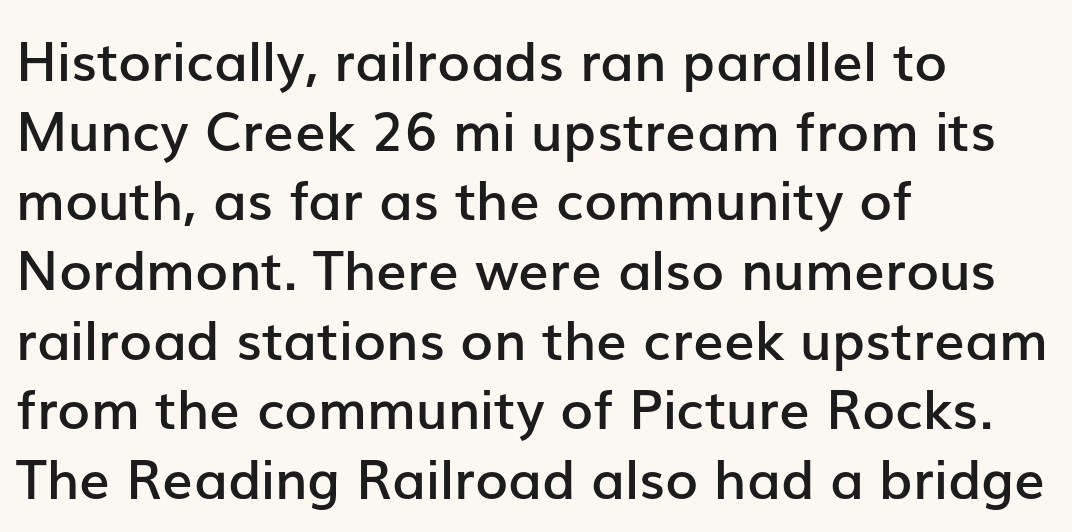
The letters sit at their default tracking, neither squeezed nor spread. The glyphs are unaccompanied by any horizontal stroke below them. What's the leading like? Ordinary, nothing unusual. Layout note: lines flush left. Letterform terminals end flat and unadorned throughout the passage.
